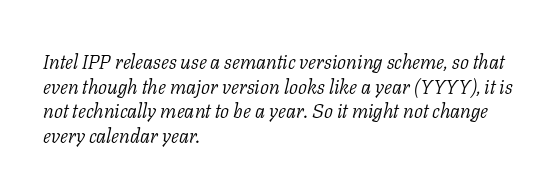
The image shows 20 px text type, italic (leaning right); set left-aligned, line spacing 1.23x, normal letter spacing, not underlined.
